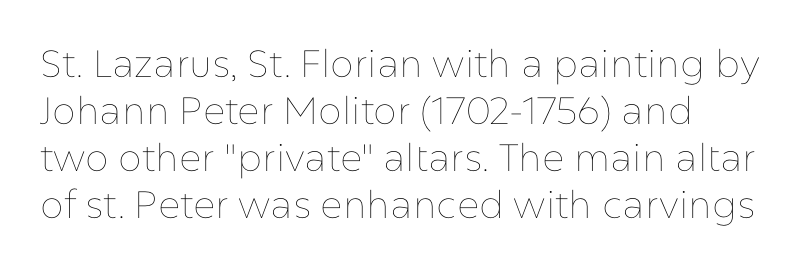
It's the straight-up-and-down kind of type. Descender tails drop into unmarked territory. The line texture is even and compact thanks to regular tracking. On a weight scale, this lands at 450 or below. This sample has the flowing, uneven cadence of proportional lettering.
